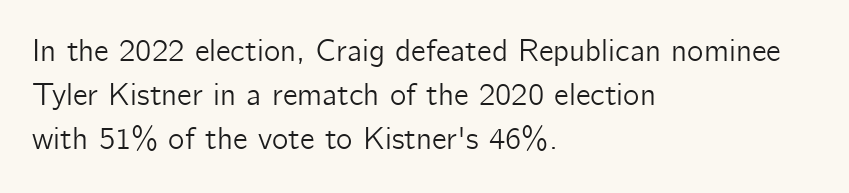
The space directly below the letters is spotless. Line beginnings align vertically; line endings do not. To sum up the face: it is a sans, with no serifs. Each letter keeps its own natural width here, so spacing adapts to shape. Does the leading feel generous? No, just average.
